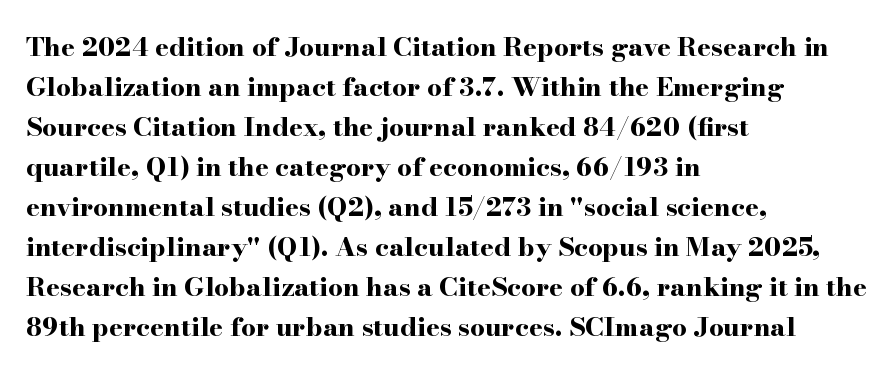
{"italic": "no", "bold": "yes", "underline": "no", "align": "left", "line_spacing": "normal", "line_spacing_ratio": 1.54, "letter_spacing": "normal", "letter_spacing_em": 0.0, "glyph_px": 26}
